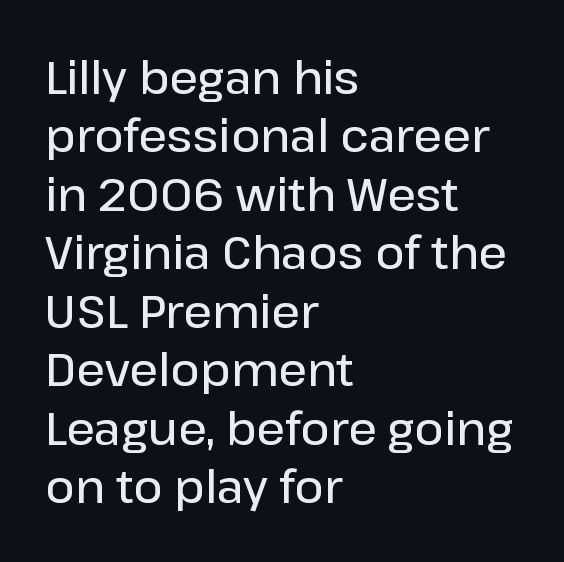
Q: Is the text bold? A: Semi-bold.
Q: Is the text italic (slanted)? A: No, it is upright.
Q: Is the typeface a serif or a sans-serif typeface? A: Sans-serif.
Q: Is the text underlined? A: No.
Q: How is the paragraph aligned? A: Left-aligned.
Q: Is the spacing between letters normal or unusually wide? A: Normal.
Q: Is the spacing between lines tight, normal or loose? A: Normal.
Q: Width (condensed, normal, or wide)? A: Normal.
Q: Stroke contrast? A: Low.
Q: x-height? A: Medium.
Q: Monospaced? A: No.
